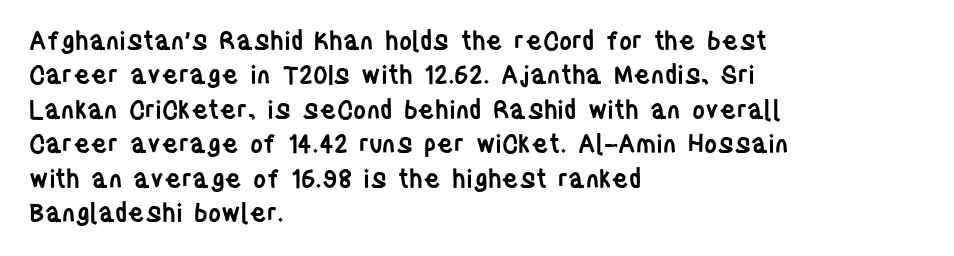
No italicization has been applied; the sample stays upright. Every letter is mildly thick-stroked: semibold rather than bold. The rag falls on the right side of this text block. The area under the type is left untouched.
